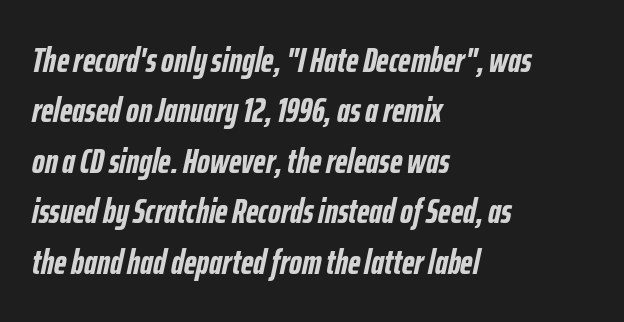
The image shows 35 px semibold, condensed type, italic (leaning right); set left-aligned, normal line spacing (1.44x), normal letter spacing, not underlined; low stroke contrast and a medium x-height.
